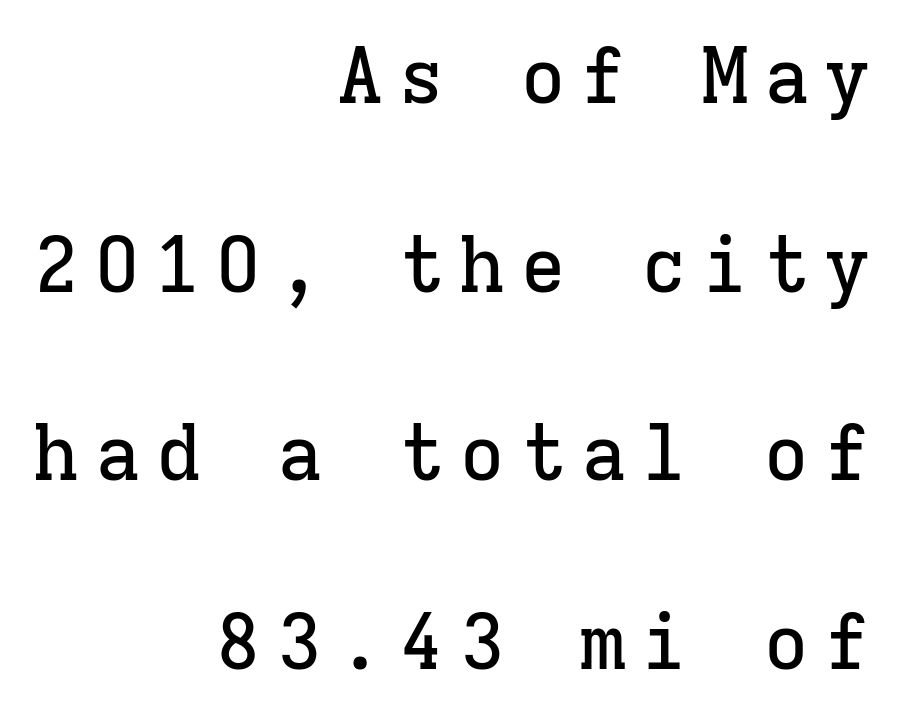
One-word summary of the alignment: right. Check under the words: just untouched page. The designer dialed line spacing up above the default. The lettering stays uniformly vertical, giving the passage a roman look. Each letter, wide or thin by design, is forced into the same width here. The face used here is seriffed, in the tradition of book romans.
